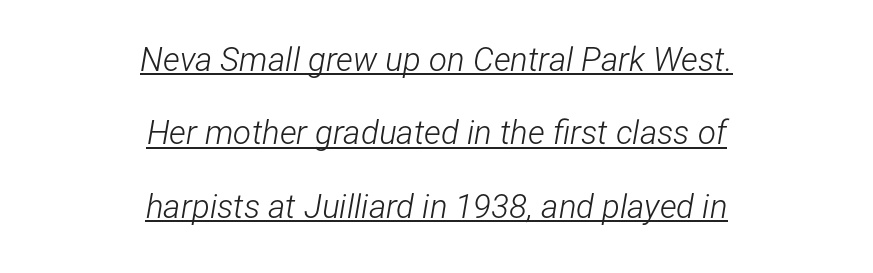
{"italic": "yes", "lean": "right", "slant_degrees": 12, "bold": "no", "weight": "light", "width": "condensed", "stroke_contrast": "low", "x_height": "medium", "monospaced": "no", "underline": "yes", "align": "center", "line_spacing": "loose", "line_spacing_ratio": 2.22, "letter_spacing": "normal", "letter_spacing_em": 0.0, "glyph_px": 33}
